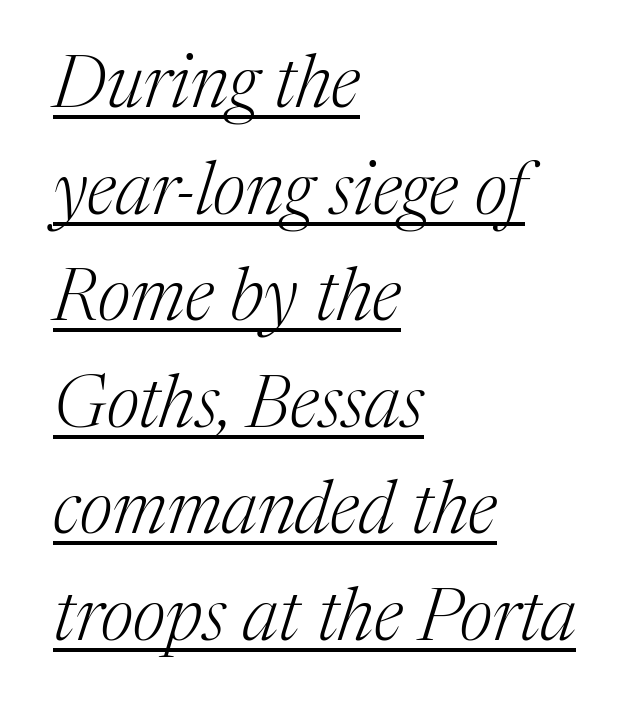
{"serif": "yes", "italic": "yes", "lean": "right", "slant_degrees": 17, "bold": "no", "weight": "light", "width": "normal", "stroke_contrast": "medium", "x_height": "medium", "monospaced": "no", "underline": "yes", "align": "left", "line_spacing": "normal", "line_spacing_ratio": 1.46, "letter_spacing": "normal", "letter_spacing_em": 0.0, "glyph_px": 73}
